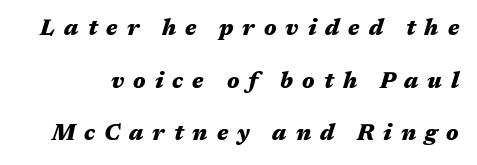
The image shows 22 px bold type, italic (leaning right); set loose line spacing (2.39x), unusually wide letter spacing (+0.41 em), not underlined.
